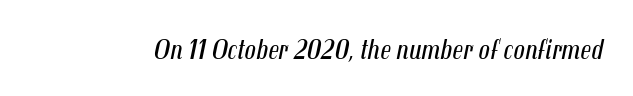
The image shows 28 px regular-weight, condensed type, italic (leaning right); set normal letter spacing, not underlined; medium stroke contrast and a medium x-height.
